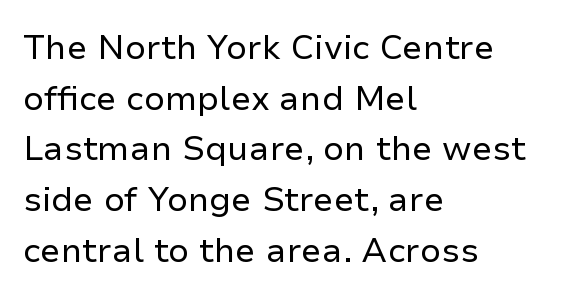
Beneath every word, the page is bare. The lines sit at an ordinary, default distance from one another. Think of a printed novel: that variable character pitch is what you see here. Observe the absence of serifs on each vertical stroke in this sample. Students, note that the glyphs here touch the page at normal intervals.
